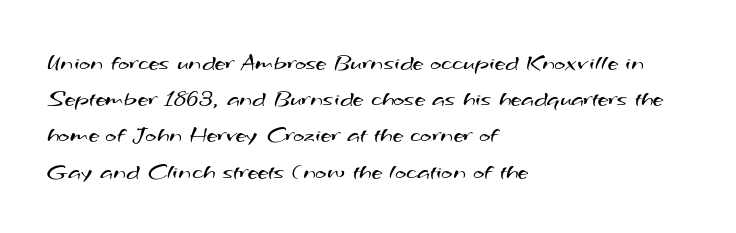
{"bold": "no", "underline": "no", "align": "left", "line_spacing": "normal", "line_spacing_ratio": 1.51, "letter_spacing": "normal", "letter_spacing_em": 0.0, "glyph_px": 24}
